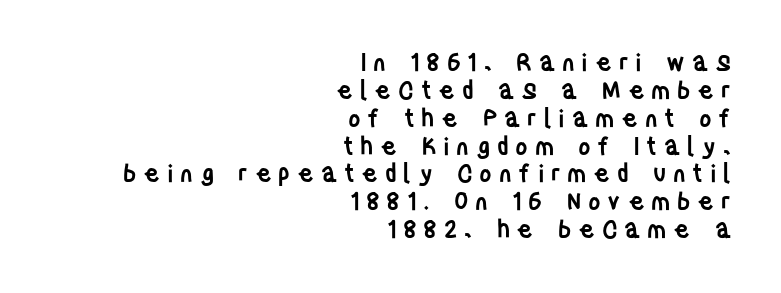
The image shows 24 px text type, upright; set right-aligned, line spacing 1.16x, unusually wide letter spacing (+0.28 em), not underlined.
